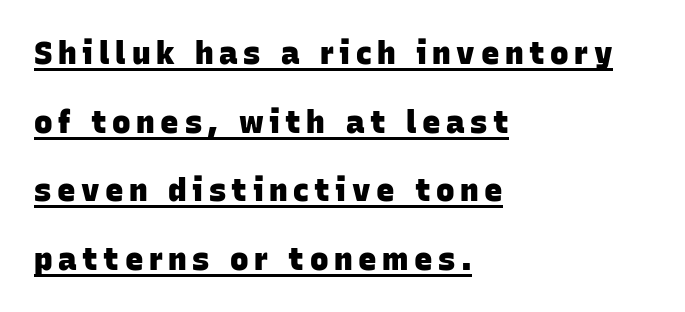
Q: Is the text bold? A: Yes.
Q: Is the typeface a serif or a sans-serif typeface? A: Sans-serif.
Q: Is the text underlined? A: Yes.
Q: How is the paragraph aligned? A: Left-aligned.
Q: Is the spacing between lines tight, normal or loose? A: Loose.
Q: Width (condensed, normal, or wide)? A: Normal.
Q: Stroke contrast? A: Low.
Q: x-height? A: Large.
Q: Monospaced? A: No.
